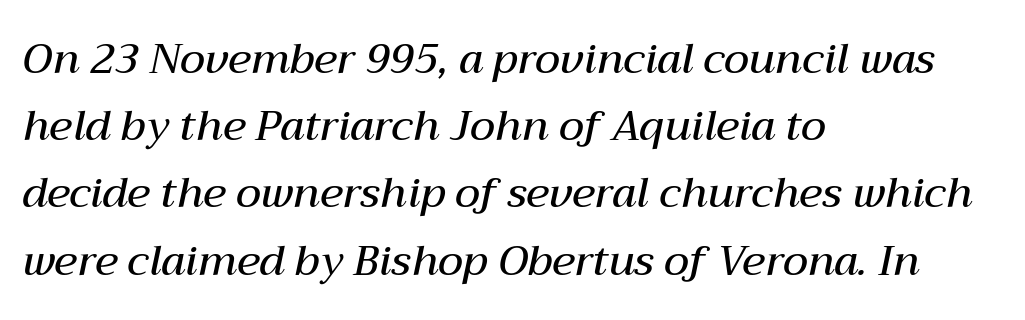
The image shows 42 px semibold type, italic (leaning right); set left-aligned, normal line spacing (1.6x), normal letter spacing, not underlined; medium stroke contrast and a medium x-height.
